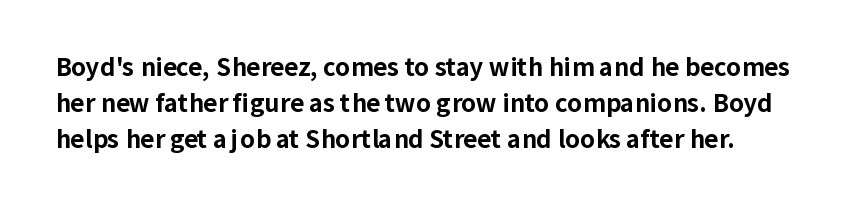
The letters stand upright; this is a roman face. A normal amount of white space separates one row of letters from the next. Typographic density is high because the face is bold. Spacing between characters is what you'd get straight out of the box. Unmarked baselines from the first word to the last.
